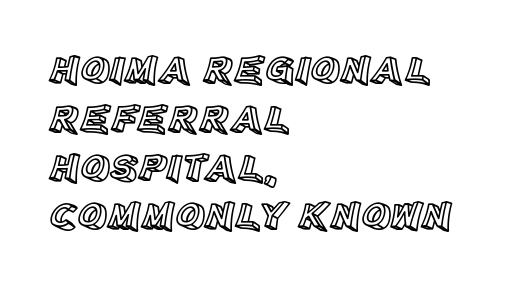
Honestly, the letter spacing is just normal — you wouldn't notice it. Plain, unruled lines of type. The ragged edge is on the right, which tells us the setting is flush left. Spacing verdict: proportional, widths tailored to each character.
